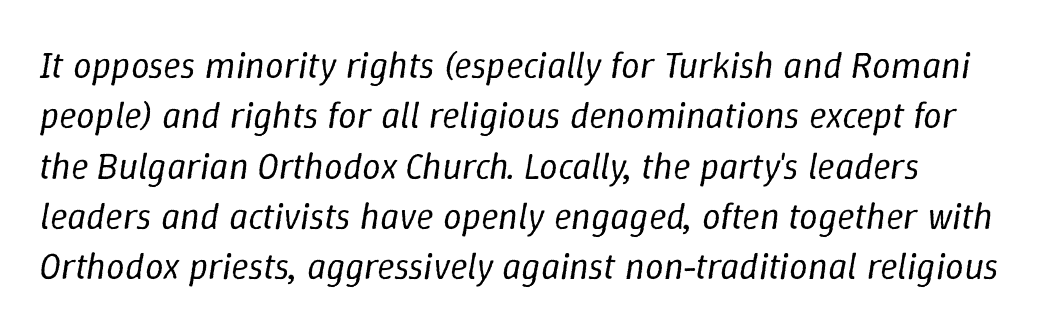
Q: Is the text bold? A: No.
Q: Is the text italic (slanted)? A: Yes, it leans right by about 9 degrees.
Q: Is the text underlined? A: No.
Q: Is the spacing between letters normal or unusually wide? A: Normal.
Q: Is the spacing between lines tight, normal or loose? A: Normal.
Q: Width (condensed, normal, or wide)? A: Normal.
Q: Stroke contrast? A: Low.
Q: x-height? A: Medium.
Q: Monospaced? A: No.
